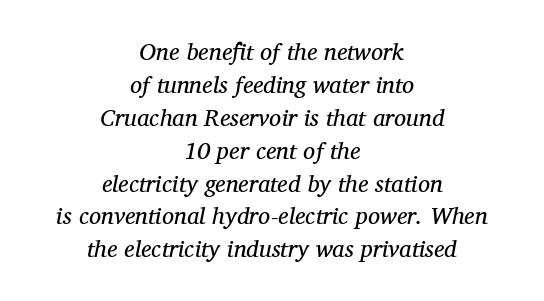
Horizontal alignment here is central, giving a formal, balanced look. The text carries the slant typical of an italic or oblique font. Between one letter and the next there's only the usual sliver of space. Bold? No — there's no thickening of the strokes.
